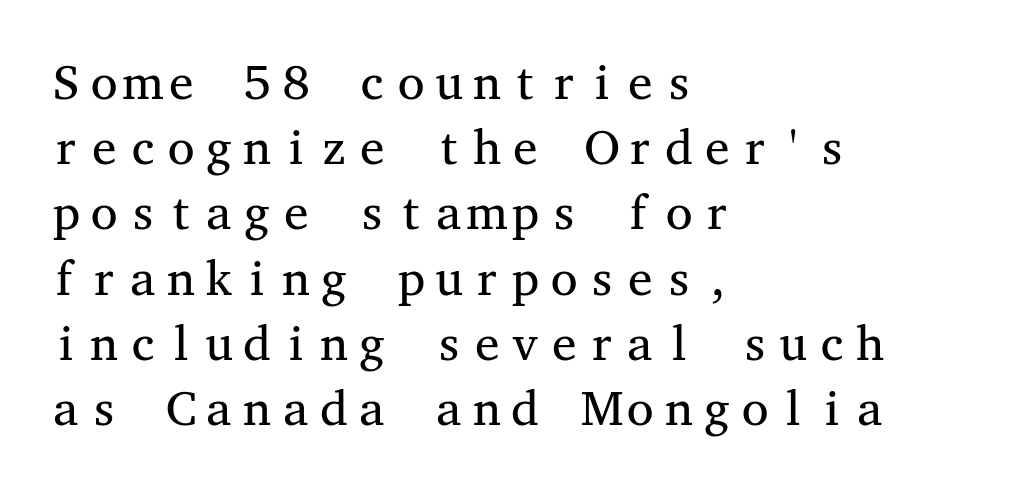
{"serif": "yes", "italic": "no", "bold": "no", "weight": "regular", "width": "wide", "stroke_contrast": "medium", "x_height": "medium", "monospaced": "yes", "underline": "no", "align": "left", "line_spacing": "normal", "line_spacing_ratio": 1.33, "letter_spacing": "normal", "letter_spacing_em": 0.0, "glyph_px": 49}
